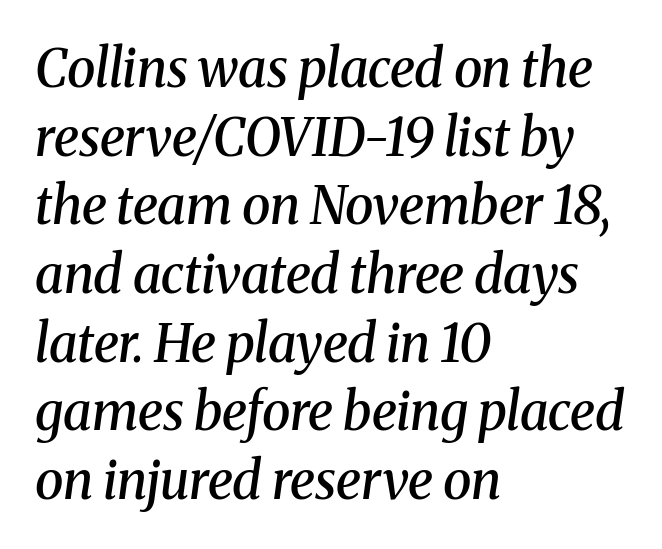
Q: Is the text bold? A: Semi-bold.
Q: Is the text italic (slanted)? A: Yes, it leans right by about 8 degrees.
Q: Is the typeface a serif or a sans-serif typeface? A: Serif.
Q: Is the text underlined? A: No.
Q: How is the paragraph aligned? A: Left-aligned.
Q: Is the spacing between letters normal or unusually wide? A: Normal.
Q: Is the spacing between lines tight, normal or loose? A: Normal.
Q: Width (condensed, normal, or wide)? A: Normal.
Q: Stroke contrast? A: Medium.
Q: x-height? A: Medium.
Q: Monospaced? A: No.
